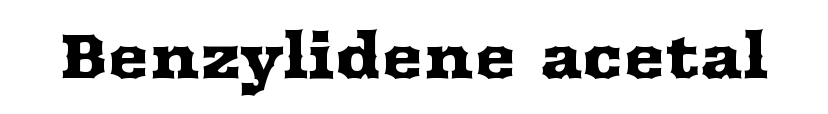
{"serif": "yes", "italic": "no", "width": "wide", "stroke_contrast": "medium", "x_height": "medium", "monospaced": "no", "underline": "no", "letter_spacing": "normal", "letter_spacing_em": 0.0, "glyph_px": 62}
